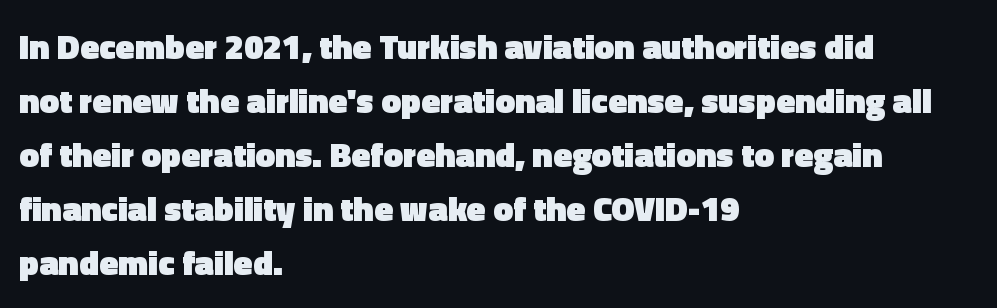
Q: Is the text bold? A: Yes.
Q: Is the text italic (slanted)? A: No, it is upright.
Q: Is the typeface a serif or a sans-serif typeface? A: Sans-serif.
Q: Is the text underlined? A: No.
Q: How is the paragraph aligned? A: Left-aligned.
Q: Is the spacing between letters normal or unusually wide? A: Normal.
Q: Is the spacing between lines tight, normal or loose? A: Normal.
Q: Width (condensed, normal, or wide)? A: Normal.
Q: x-height? A: Medium.
Q: Monospaced? A: No.
